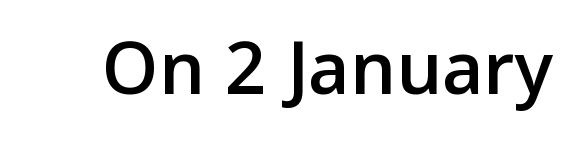
The image shows 80 px sans-serif type, upright; set normal letter spacing, not underlined; low stroke contrast and a medium x-height.
